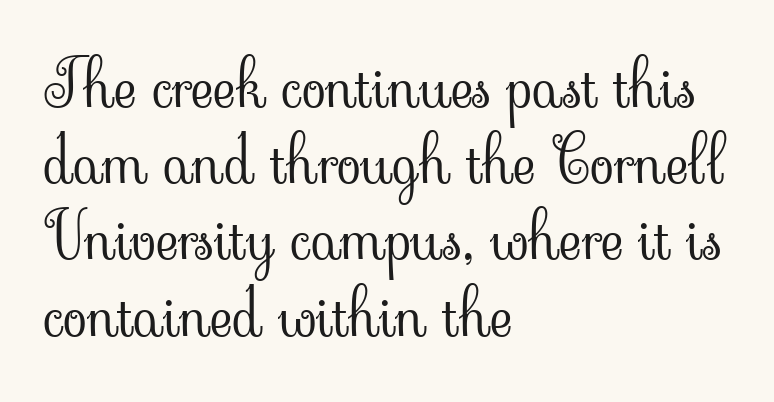
The image shows 63 px light serif type, upright; set left-aligned, line spacing 1.21x, normal letter spacing, not underlined; low stroke contrast and a small x-height.
